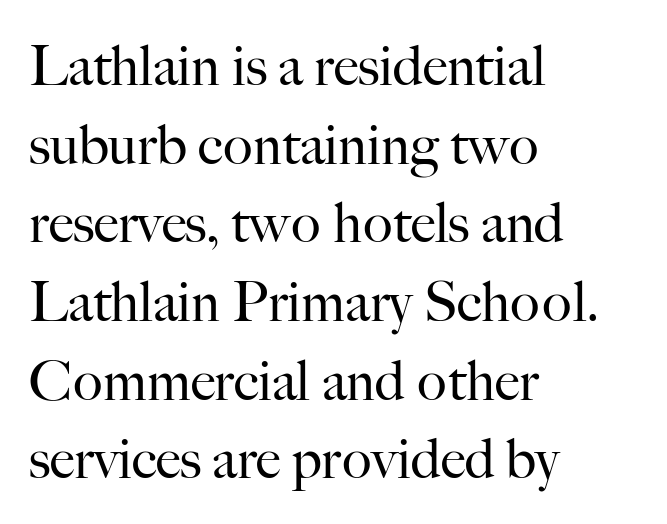
Q: Is the text bold? A: No.
Q: Is the text italic (slanted)? A: No, it is upright.
Q: Is the typeface a serif or a sans-serif typeface? A: Serif.
Q: Is the text underlined? A: No.
Q: How is the paragraph aligned? A: Left-aligned.
Q: Is the spacing between letters normal or unusually wide? A: Normal.
Q: Is the spacing between lines tight, normal or loose? A: Normal.
Q: Width (condensed, normal, or wide)? A: Normal.
Q: Stroke contrast? A: High.
Q: x-height? A: Small.
Q: Monospaced? A: No.
